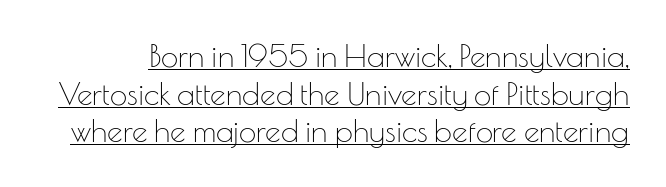
Q: Is the text bold? A: No.
Q: Is the text italic (slanted)? A: No, it is upright.
Q: Is the typeface a serif or a sans-serif typeface? A: Sans-serif.
Q: Is the text underlined? A: Yes.
Q: Is the spacing between letters normal or unusually wide? A: Normal.
Q: Width (condensed, normal, or wide)? A: Normal.
Q: Stroke contrast? A: Low.
Q: x-height? A: Small.
Q: Monospaced? A: No.
